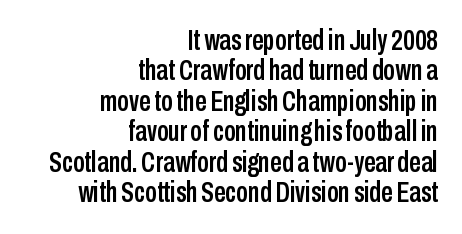
Q: Is the text italic (slanted)? A: No, it is upright.
Q: Is the typeface a serif or a sans-serif typeface? A: Sans-serif.
Q: Is the text underlined? A: No.
Q: How is the paragraph aligned? A: Right-aligned.
Q: Is the spacing between letters normal or unusually wide? A: Normal.
Q: Is the spacing between lines tight, normal or loose? A: Tight.
Q: Width (condensed, normal, or wide)? A: Condensed.
Q: Stroke contrast? A: Low.
Q: x-height? A: Medium.
Q: Monospaced? A: No.
